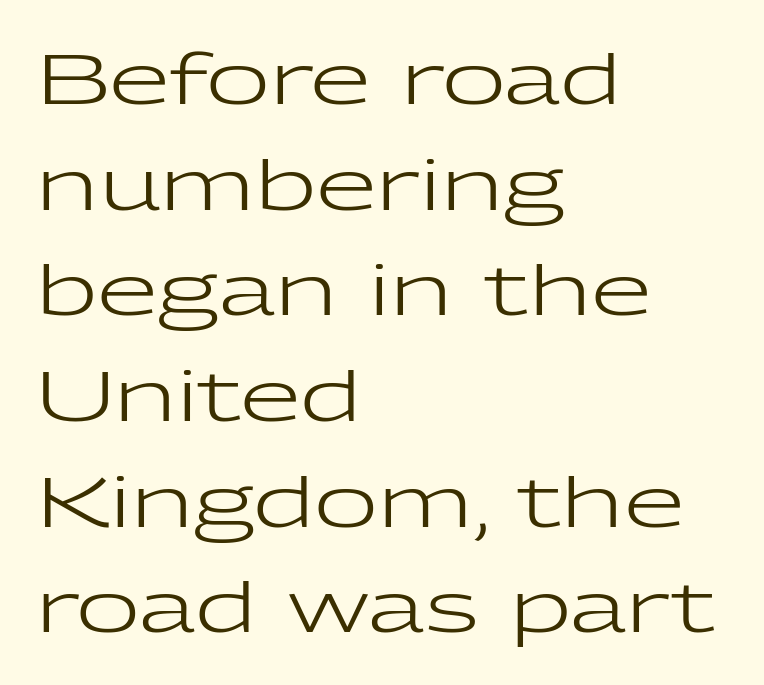
{"serif": "no", "italic": "no", "bold": "no", "weight": "regular", "width": "wide", "stroke_contrast": "low", "x_height": "medium", "monospaced": "no", "underline": "no", "align": "left", "line_spacing": "normal", "line_spacing_ratio": 1.51, "letter_spacing": "normal", "letter_spacing_em": 0.0, "glyph_px": 70}
